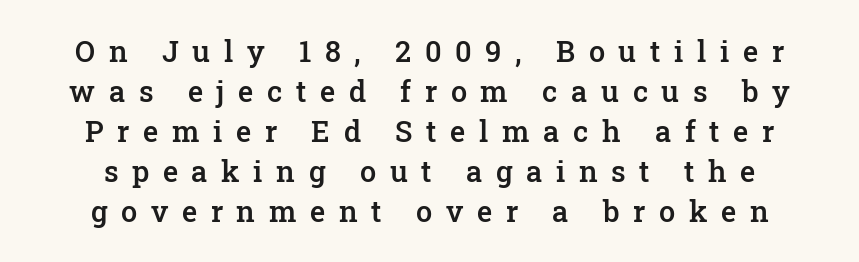
Q: Is the text bold? A: Semi-bold.
Q: Is the text italic (slanted)? A: No, it is upright.
Q: Is the typeface a serif or a sans-serif typeface? A: Serif.
Q: Is the text underlined? A: No.
Q: Is the spacing between letters normal or unusually wide? A: Unusually wide.
Q: Is the spacing between lines tight, normal or loose? A: Normal.
Q: Width (condensed, normal, or wide)? A: Normal.
Q: Stroke contrast? A: Low.
Q: x-height? A: Medium.
Q: Monospaced? A: No.
